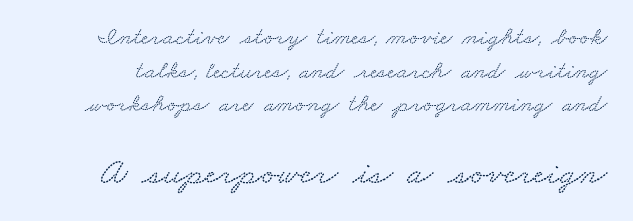
The image shows 37 px wide serif type; set normal line spacing (1.35x), normal letter spacing, not underlined; the second (bottom) block is 1.48x larger; medium stroke contrast and a small x-height.
